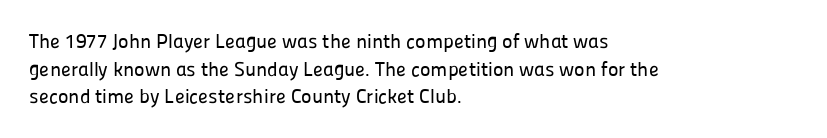
Q: Is the text italic (slanted)? A: No, it is upright.
Q: Is the text underlined? A: No.
Q: How is the paragraph aligned? A: Left-aligned.
Q: Is the spacing between letters normal or unusually wide? A: Normal.
Q: Is the spacing between lines tight, normal or loose? A: Normal.
